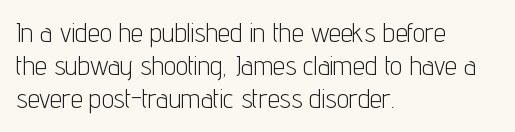
The image shows 27 px text type, upright; set left-aligned, line spacing 1.23x, normal letter spacing, not underlined.
